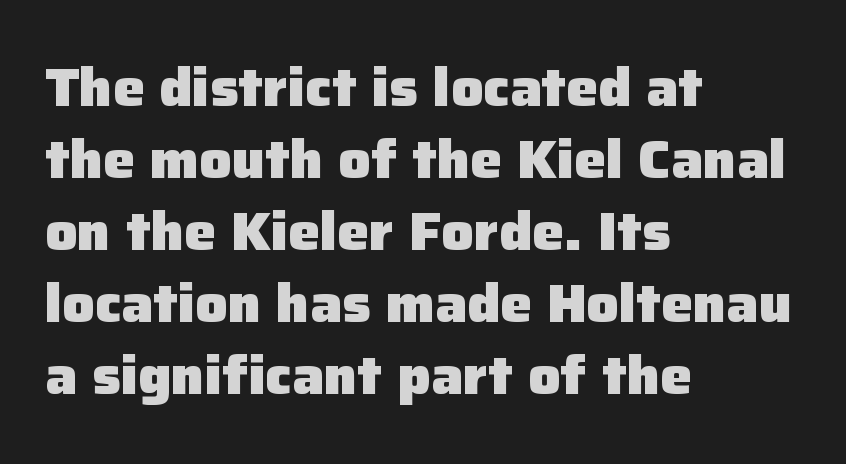
The image shows 53 px heavy sans-serif type, upright; set left-aligned, normal line spacing (1.36x), normal letter spacing, not underlined; low stroke contrast and a medium x-height.
